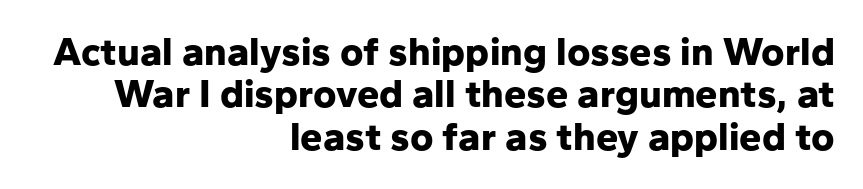
A roman cut, with each character standing at attention. One-word summary of the alignment: right. Stroke thickness is high; the sample reads as a true bold. The foot of each line stays bare and open. Each letter's strokes conclude bluntly, with no projecting serifs.
